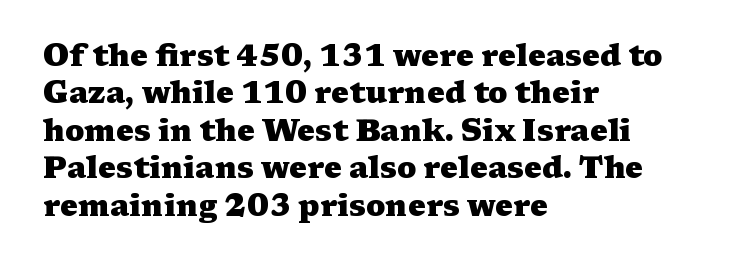
{"serif": "yes", "italic": "no", "bold": "yes", "weight": "heavy", "width": "wide", "stroke_contrast": "medium", "x_height": "medium", "monospaced": "no", "underline": "no", "align": "left", "line_spacing": "normal", "line_spacing_ratio": 1.25, "letter_spacing": "normal", "letter_spacing_em": 0.0, "glyph_px": 30}
